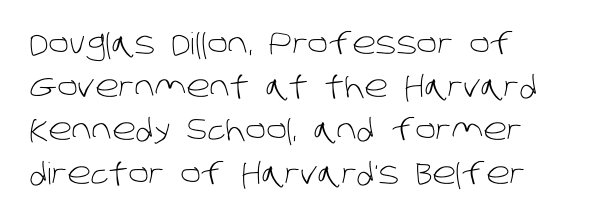
Normally led — the rows are evenly, conventionally spaced. The font is comparable to plain body text, perhaps lighter. The baseline area is clear. Varying glyph widths throughout — classic text-font behaviour. Visually the block forms a straight wall on the left and a jagged coastline on the right.
